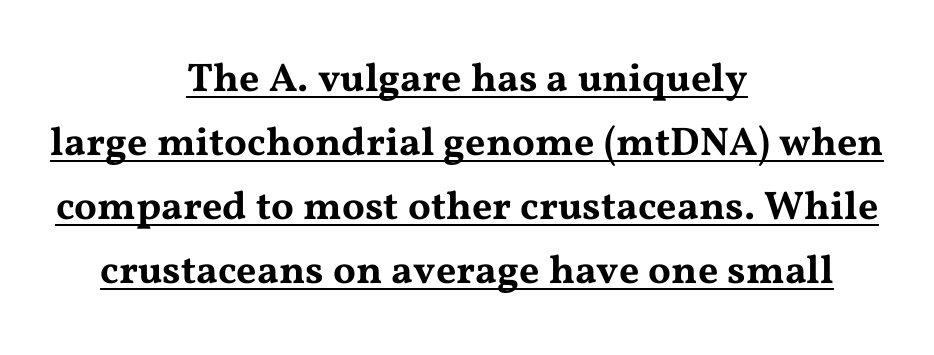
Q: Is the text italic (slanted)? A: No, it is upright.
Q: Is the typeface a serif or a sans-serif typeface? A: Serif.
Q: Is the text underlined? A: Yes.
Q: How is the paragraph aligned? A: Centered.
Q: Is the spacing between letters normal or unusually wide? A: Normal.
Q: Is the spacing between lines tight, normal or loose? A: Normal.
Q: Width (condensed, normal, or wide)? A: Wide.
Q: Stroke contrast? A: Medium.
Q: x-height? A: Medium.
Q: Monospaced? A: No.
